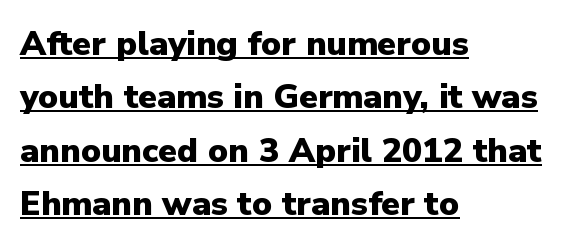
{"serif": "no", "italic": "no", "bold": "yes", "weight": "heavy", "width": "normal", "stroke_contrast": "low", "x_height": "medium", "monospaced": "no", "underline": "yes", "align": "left", "line_spacing": "normal", "line_spacing_ratio": 1.57, "letter_spacing": "normal", "letter_spacing_em": 0.0, "glyph_px": 34}
